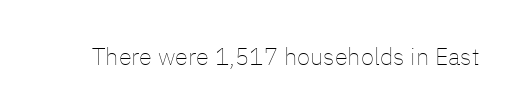
Q: Is the text bold? A: No.
Q: Is the text italic (slanted)? A: No, it is upright.
Q: Is the text underlined? A: No.
Q: Is the spacing between letters normal or unusually wide? A: Normal.
